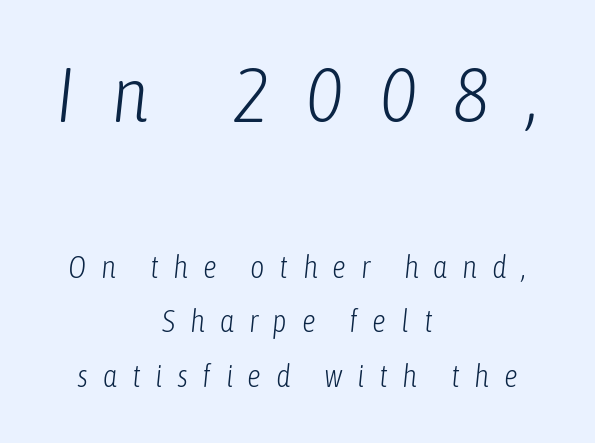
The image shows 78 px light, condensed type, italic (leaning right); set centered, line spacing 1.76x, unusually wide letter spacing (+0.47 em), not underlined; the first (top) block is 2.52x larger; low stroke contrast and a medium x-height.
